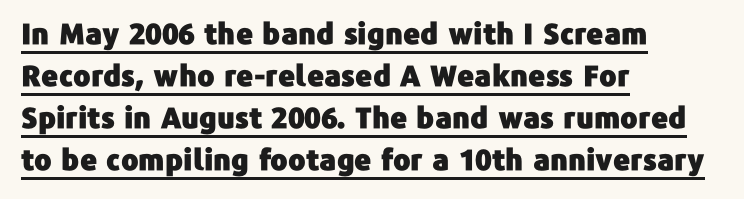
The image shows 29 px sans-serif type, upright; set left-aligned, normal line spacing (1.45x), normal letter spacing, underlined; low stroke contrast and a medium x-height.
